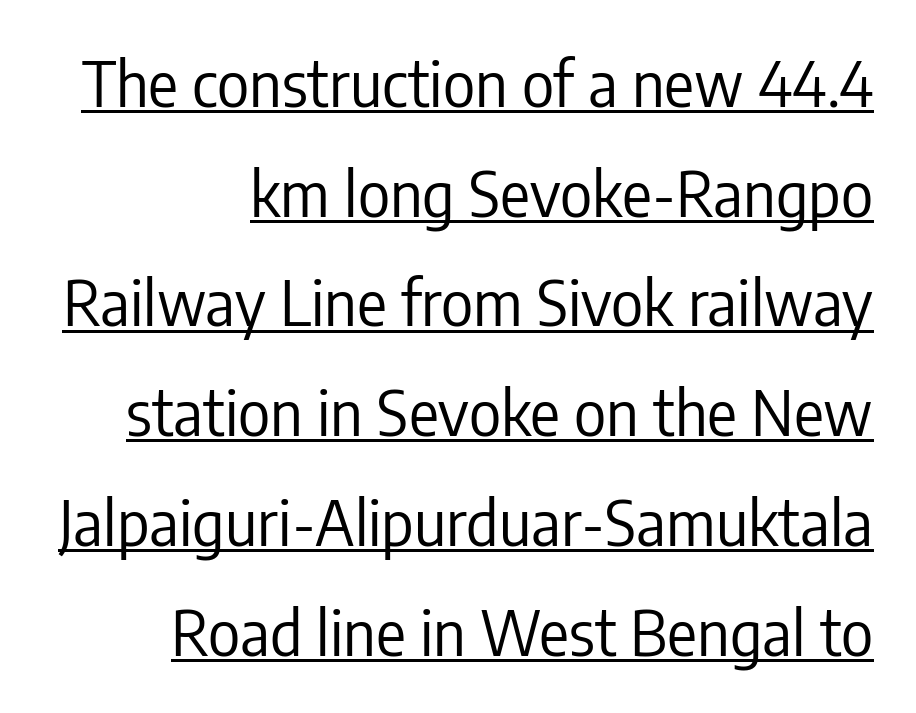
{"serif": "no", "italic": "no", "bold": "no", "weight": "regular", "width": "condensed", "stroke_contrast": "low", "x_height": "medium", "monospaced": "no", "underline": "yes", "align": "right", "line_spacing_ratio": 1.77, "letter_spacing": "normal", "letter_spacing_em": 0.0, "glyph_px": 62}
